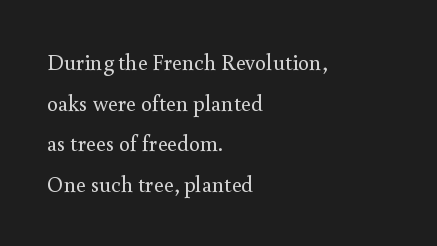
{"italic": "no", "bold": "no", "underline": "no", "align": "left", "line_spacing_ratio": 1.85, "letter_spacing": "normal", "letter_spacing_em": 0.0, "glyph_px": 22}
